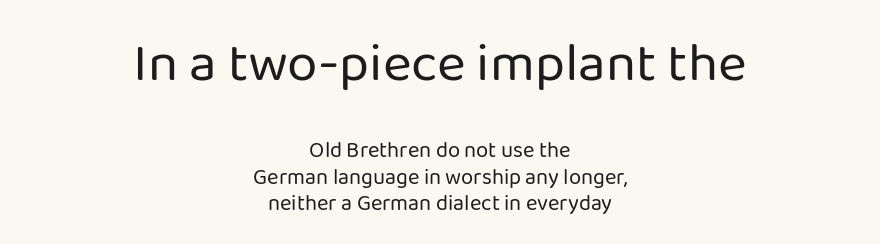
{"serif": "no", "italic": "no", "bold": "no", "weight": "regular", "width": "normal", "stroke_contrast": "low", "x_height": "medium", "monospaced": "no", "underline": "no", "align": "center", "line_spacing_ratio": 1.19, "letter_spacing": "normal", "letter_spacing_em": 0.0, "larger_block": "first", "size_ratio": 2.5, "glyph_px": 55}
